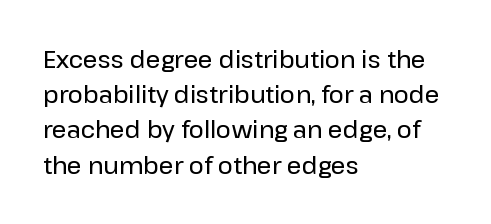
The image shows 23 px text type, upright; set left-aligned, normal line spacing (1.53x), normal letter spacing, not underlined.
